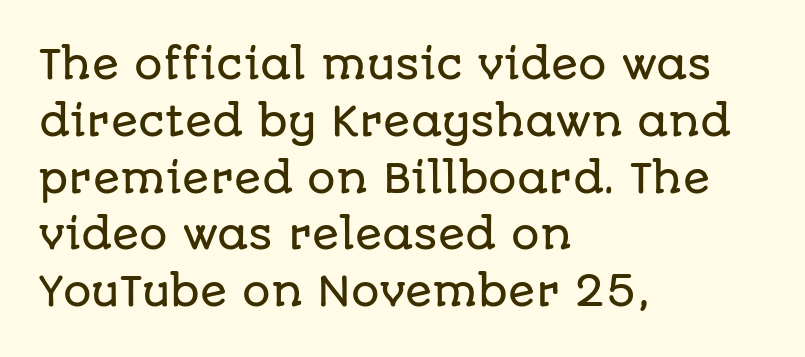
Q: Is the text italic (slanted)? A: No, it is upright.
Q: Is the typeface a serif or a sans-serif typeface? A: Sans-serif.
Q: Is the text underlined? A: No.
Q: How is the paragraph aligned? A: Left-aligned.
Q: Is the spacing between letters normal or unusually wide? A: Normal.
Q: Is the spacing between lines tight, normal or loose? A: Normal.
Q: Width (condensed, normal, or wide)? A: Normal.
Q: Stroke contrast? A: Low.
Q: x-height? A: Large.
Q: Monospaced? A: No.
